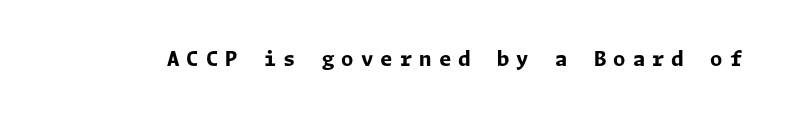
{"italic": "no", "bold": "yes", "underline": "no", "letter_spacing": "wide", "letter_spacing_em": 0.35, "glyph_px": 20}
